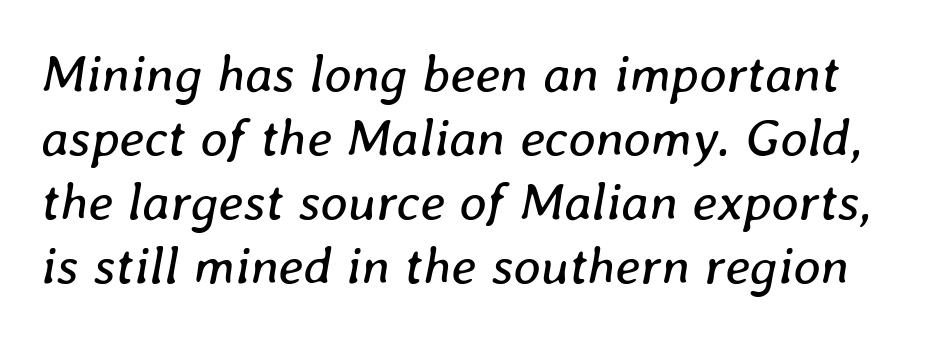
The image shows 53 px regular-weight type, italic (leaning right); set line spacing 1.21x, normal letter spacing, not underlined; low stroke contrast and a medium x-height.
